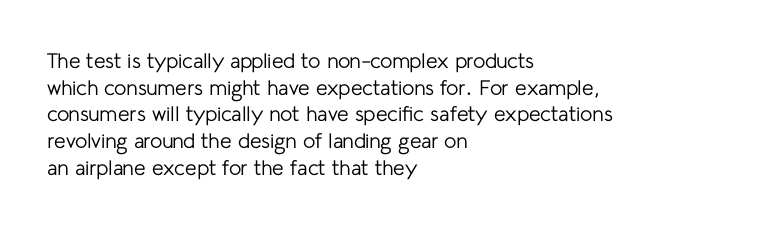
Summary of weight: not heavy and not bold. The vertical gap from one line to the next is medium. The type is set solid horizontally, with unmodified tracking. No italicization has been applied; the sample stays upright. The paragraph shown leans on its left margin. The gap between lines stays unmarked.
